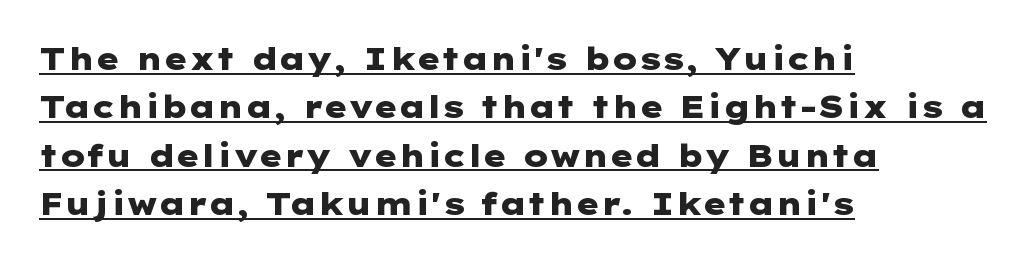
Q: Is the text bold? A: Yes.
Q: Is the text italic (slanted)? A: No, it is upright.
Q: Is the typeface a serif or a sans-serif typeface? A: Sans-serif.
Q: Is the text underlined? A: Yes.
Q: How is the paragraph aligned? A: Left-aligned.
Q: Is the spacing between letters normal or unusually wide? A: Normal.
Q: Is the spacing between lines tight, normal or loose? A: Normal.
Q: Width (condensed, normal, or wide)? A: Wide.
Q: Stroke contrast? A: Low.
Q: x-height? A: Medium.
